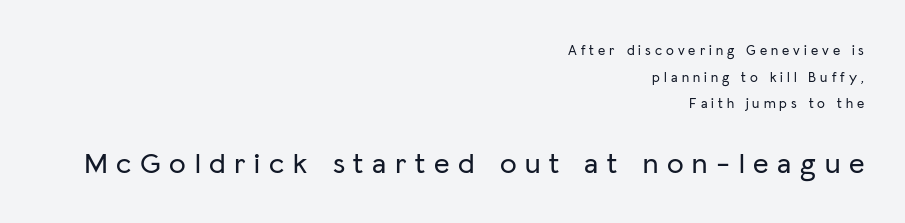
Scale increases going downward across the two blocks. There is plenty of visible air inserted between adjacent glyphs. It's the straight-up-and-down kind of type. The line-height multiplier appears high, well above default. Caption: multi-line text, flush right, ragged left.
